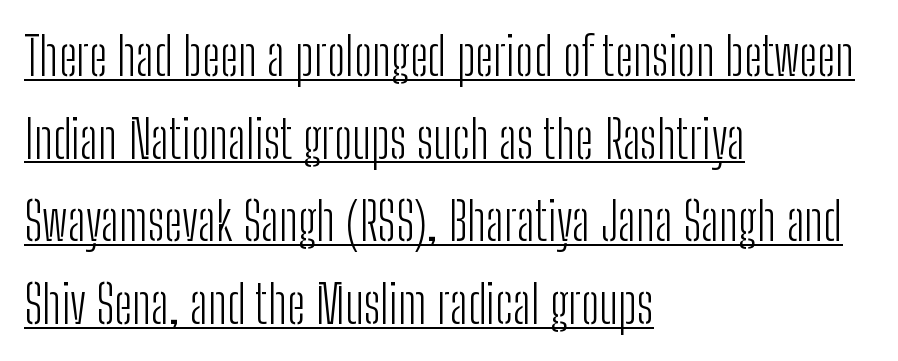
The image shows 52 px light, condensed sans-serif type, upright; set left-aligned, normal line spacing (1.59x), normal letter spacing, underlined; low stroke contrast and a medium x-height.
